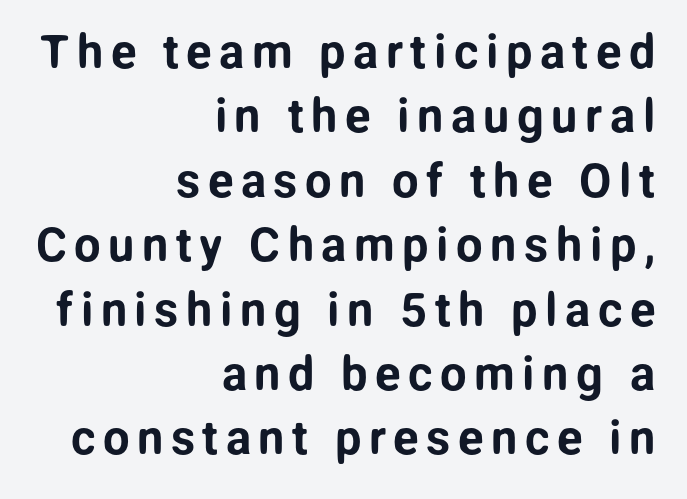
Q: Is the text italic (slanted)? A: No, it is upright.
Q: Is the typeface a serif or a sans-serif typeface? A: Sans-serif.
Q: Is the text underlined? A: No.
Q: How is the paragraph aligned? A: Right-aligned.
Q: Is the spacing between lines tight, normal or loose? A: Normal.
Q: Width (condensed, normal, or wide)? A: Normal.
Q: Stroke contrast? A: Low.
Q: x-height? A: Medium.
Q: Monospaced? A: No.
